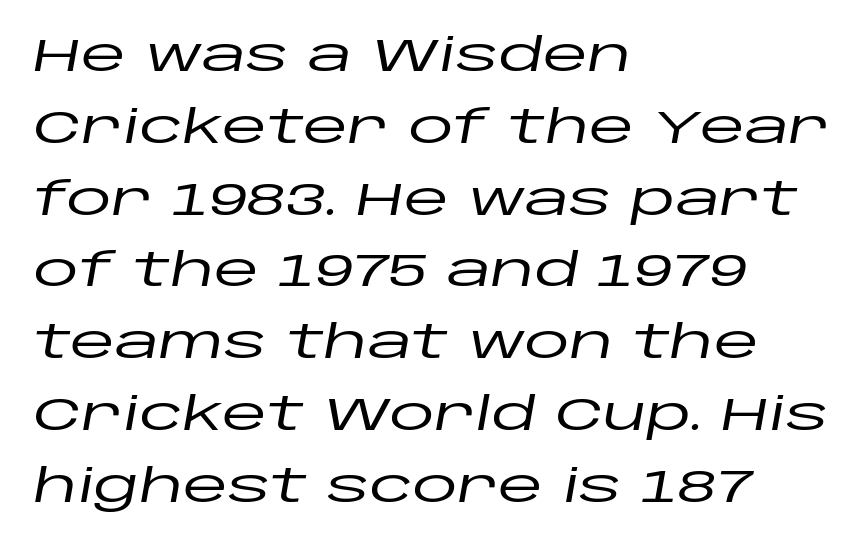
Q: Is the text italic (slanted)? A: Yes, it leans right by about 10 degrees.
Q: Is the text underlined? A: No.
Q: How is the paragraph aligned? A: Left-aligned.
Q: Is the spacing between letters normal or unusually wide? A: Normal.
Q: Is the spacing between lines tight, normal or loose? A: Normal.
Q: Width (condensed, normal, or wide)? A: Wide.
Q: Stroke contrast? A: Low.
Q: x-height? A: Large.
Q: Monospaced? A: No.
